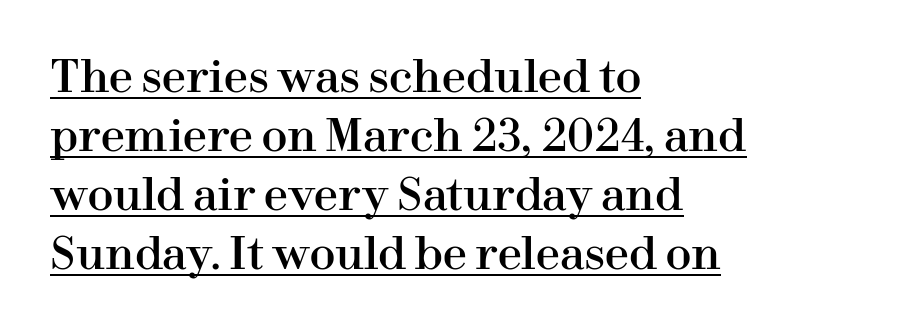
If you drew a line through each stem, it would be perfectly vertical. How would I describe the line gaps? Plain and ordinary. Visually the block forms a straight wall on the left and a jagged coastline on the right. Old-style or modern, the face here clearly has serifs. In designer terms, the underline attribute is active on this setting.
